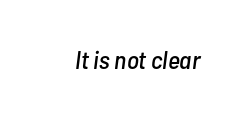
{"italic": "yes", "lean": "right", "slant_degrees": 7, "underline": "no", "letter_spacing": "normal", "letter_spacing_em": 0.0, "glyph_px": 26}
